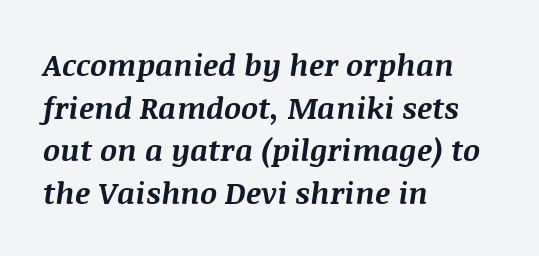
The image shows 30 px bold type, italic (leaning right); set left-aligned, normal line spacing (1.42x), normal letter spacing, not underlined; medium stroke contrast and a large x-height.
